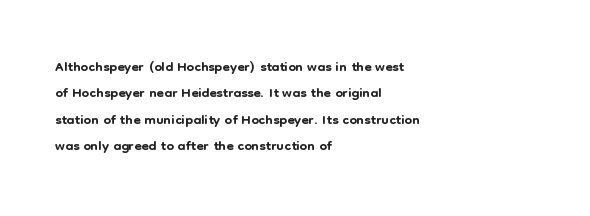
The image shows 21 px text type, upright; set left-aligned, normal line spacing (1.26x), normal letter spacing, not underlined.
